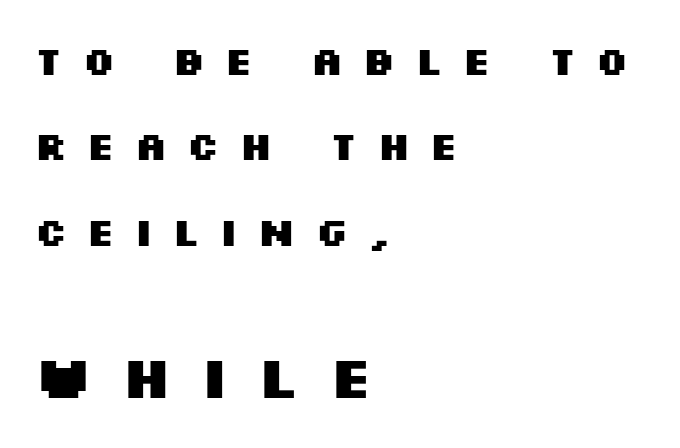
Q: Is the text bold? A: Yes.
Q: Is the text italic (slanted)? A: No, it is upright.
Q: Is the typeface a serif or a sans-serif typeface? A: Sans-serif.
Q: Is the text underlined? A: No.
Q: How is the paragraph aligned? A: Left-aligned.
Q: Is the spacing between letters normal or unusually wide? A: Unusually wide.
Q: Is the spacing between lines tight, normal or loose? A: Loose.
Q: Which block of text is set in a larger size, the first (top) or the second (bottom)? A: The second (bottom) one.
Q: Width (condensed, normal, or wide)? A: Wide.
Q: Stroke contrast? A: Medium.
Q: x-height? A: Large.
Q: Monospaced? A: No.
